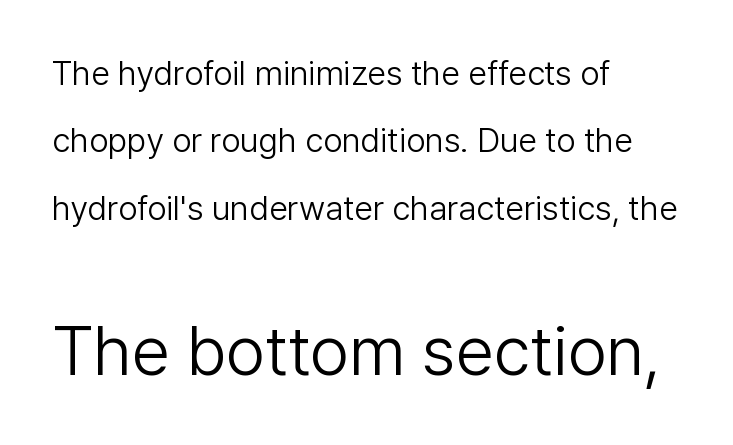
The image shows 69 px light sans-serif type, upright; set left-aligned, loose line spacing (1.98x), normal letter spacing, not underlined; the second (bottom) block is 2.03x larger; low stroke contrast and a medium x-height.
